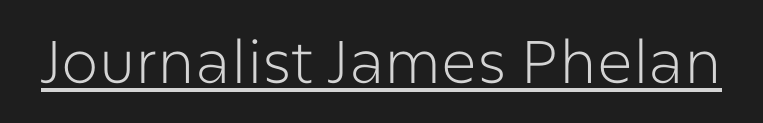
The image shows 60 px light sans-serif type, upright; set normal letter spacing, underlined; low stroke contrast and a medium x-height.
